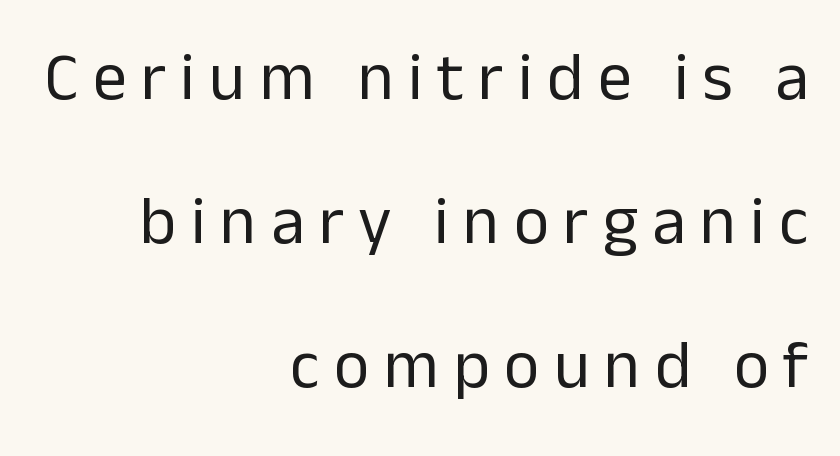
Short and long lines alike share a common ending point at right. One glance says open: line gaps are wider than usual. Compared with a typical body face, this is equally light or lighter still. The specimen reads as upright at a glance. Serif or sans? Sans — the stroke terminals are bare. Short note: letters widely spaced.
